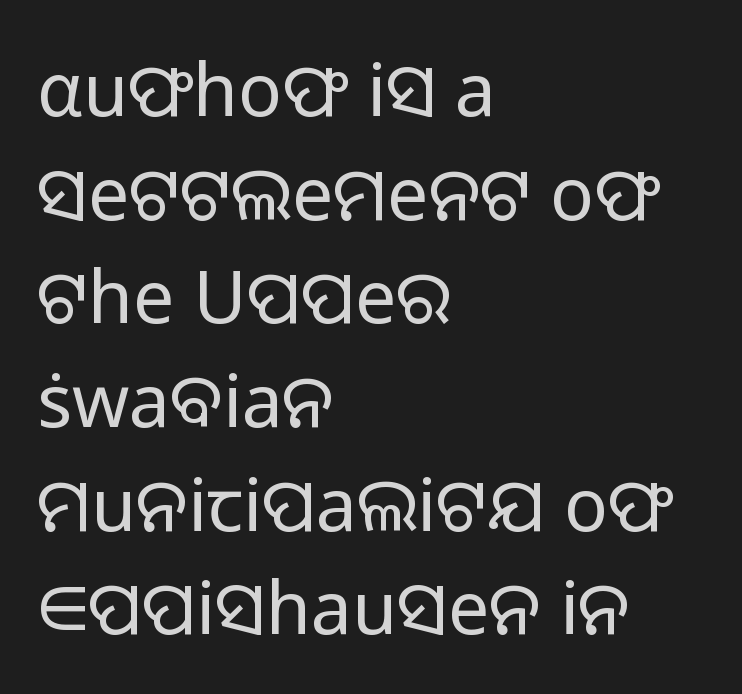
{"serif": "no", "italic": "no", "bold": "no", "weight": "light", "width": "normal", "stroke_contrast": "low", "x_height": "medium", "monospaced": "no", "underline": "no", "align": "left", "line_spacing": "normal", "line_spacing_ratio": 1.42, "letter_spacing": "normal", "letter_spacing_em": 0.0, "glyph_px": 73}
